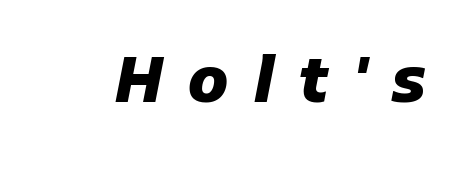
The image shows 63 px heavy type, italic (leaning right); set unusually wide letter spacing (+0.38 em), not underlined; low stroke contrast and a medium x-height.
